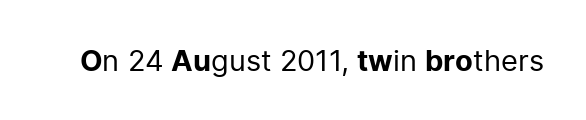
Does the lettering tilt? It doesn't — this is upright. Here the designer chose a conventional face with non-uniform glyph widths. Unmarked baselines from the first word to the last. Look at the tracking — it's just the regular setting, nothing added.
